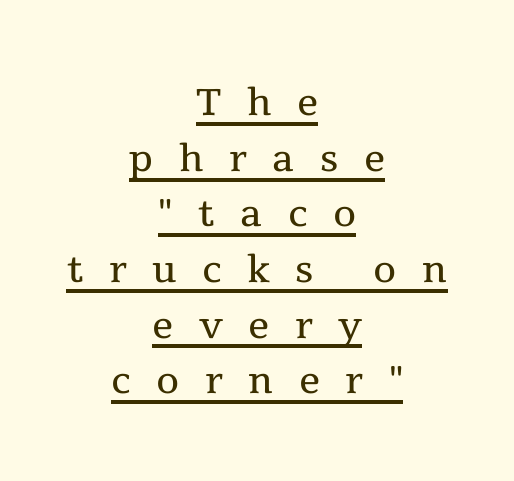
The image shows 53 px regular-weight serif type, upright; set centered, tight line spacing (1.05x), unusually wide letter spacing (+0.48 em), underlined; a medium x-height.
